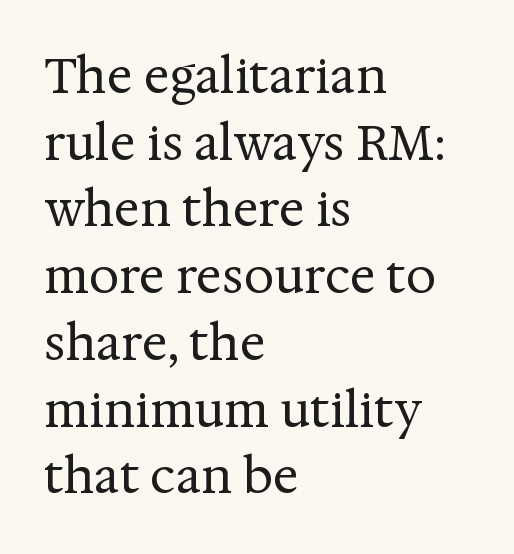
This sample keeps an unexceptional amount of space between lines. Compared with a typical body face, this is equally light or lighter still. A serif font was chosen for this passage. Honestly, there is no underline to notice here at all. The letters advance in unequal steps, a hallmark of proportional type.
